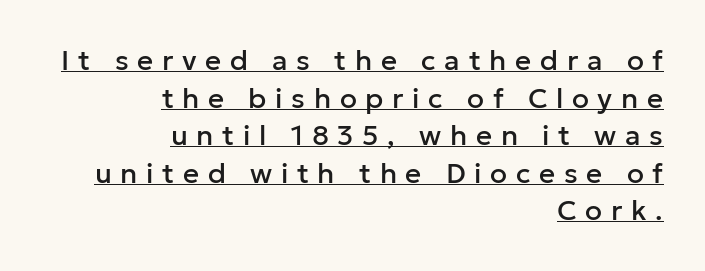
Q: Is the text italic (slanted)? A: No, it is upright.
Q: Is the typeface a serif or a sans-serif typeface? A: Sans-serif.
Q: Is the text underlined? A: Yes.
Q: How is the paragraph aligned? A: Right-aligned.
Q: Is the spacing between letters normal or unusually wide? A: Unusually wide.
Q: Is the spacing between lines tight, normal or loose? A: Normal.
Q: Width (condensed, normal, or wide)? A: Normal.
Q: Stroke contrast? A: Low.
Q: x-height? A: Medium.
Q: Monospaced? A: No.
